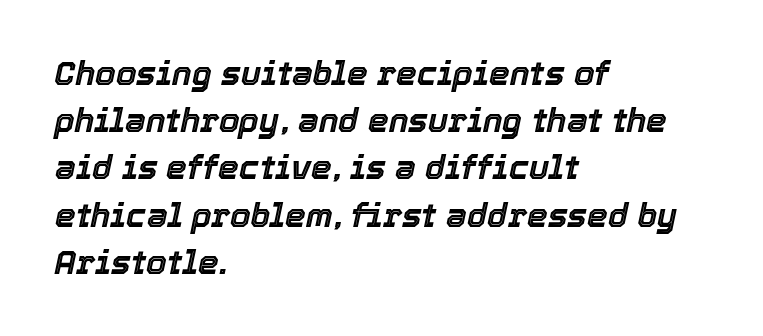
The image shows 33 px text type, italic (leaning right); set left-aligned, normal line spacing (1.43x), normal letter spacing, not underlined; a medium x-height.
